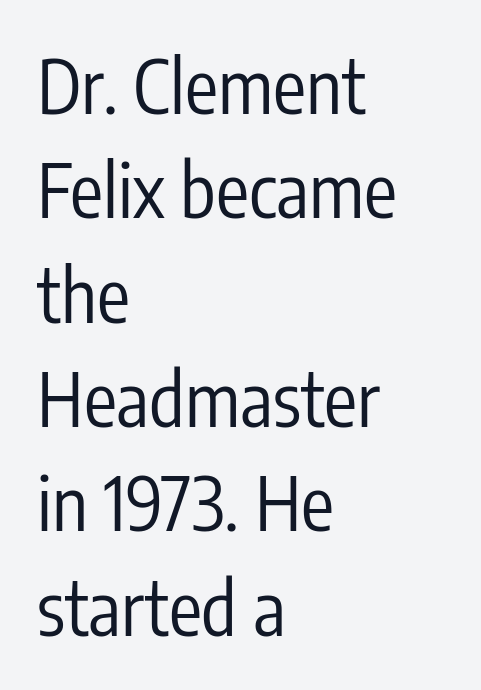
Q: Is the text bold? A: No.
Q: Is the text italic (slanted)? A: No, it is upright.
Q: Is the typeface a serif or a sans-serif typeface? A: Sans-serif.
Q: Is the text underlined? A: No.
Q: How is the paragraph aligned? A: Left-aligned.
Q: Is the spacing between letters normal or unusually wide? A: Normal.
Q: Is the spacing between lines tight, normal or loose? A: Normal.
Q: Width (condensed, normal, or wide)? A: Condensed.
Q: Stroke contrast? A: Low.
Q: x-height? A: Medium.
Q: Monospaced? A: No.
